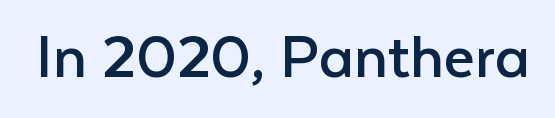
In terms of letterform style, serifs are entirely absent. You could call the tracking neutral — neither tight nor loose. The face looks like a standard text weight, possibly lighter. This sample uses an upright cut, with every glyph sitting square on the baseline. The string is rendered with underlining switched off. Note the varied advance widths — an 'i' is clearly narrower than an 'm'.
